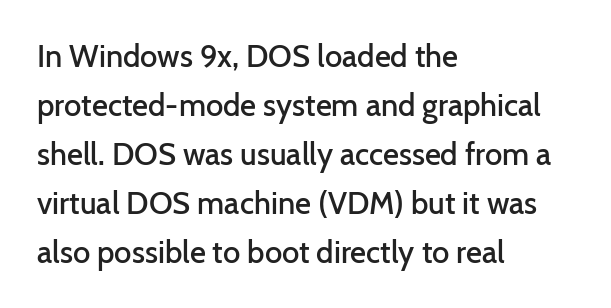
{"serif": "no", "italic": "no", "bold": "semi", "weight": "semibold", "width": "normal", "stroke_contrast": "low", "x_height": "medium", "monospaced": "no", "underline": "no", "align": "left", "line_spacing": "normal", "line_spacing_ratio": 1.58, "letter_spacing": "normal", "letter_spacing_em": 0.0, "glyph_px": 31}
